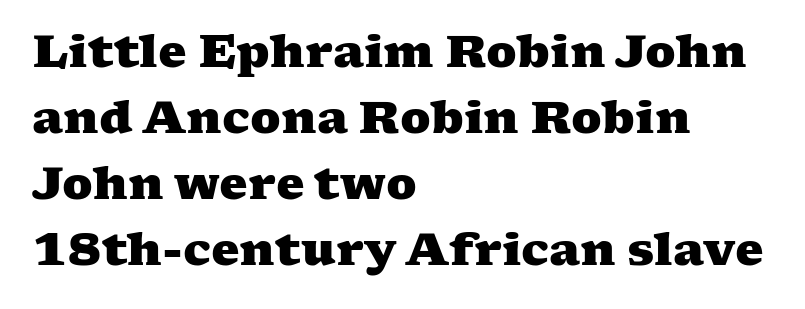
{"serif": "yes", "bold": "yes", "weight": "heavy", "width": "wide", "stroke_contrast": "medium", "x_height": "medium", "monospaced": "no", "underline": "no", "align": "left", "line_spacing": "normal", "line_spacing_ratio": 1.47, "letter_spacing": "normal", "letter_spacing_em": 0.0, "glyph_px": 45}
